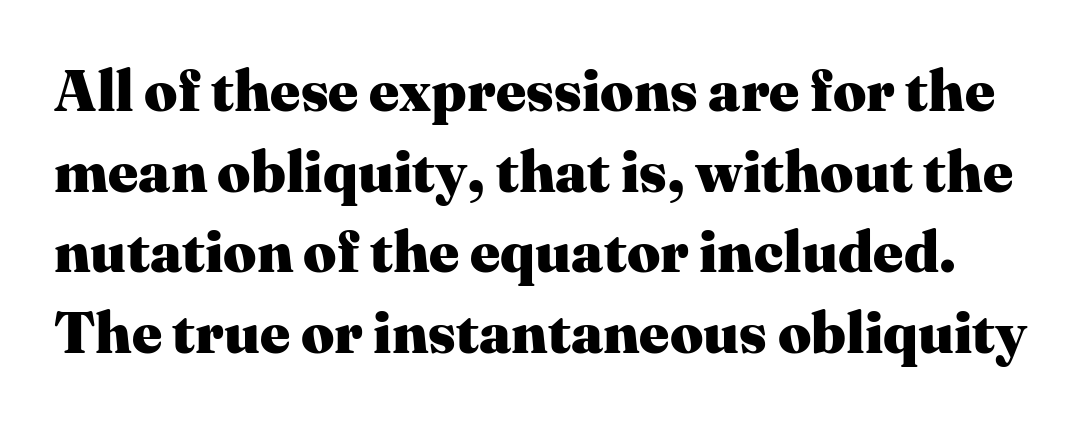
{"serif": "yes", "italic": "no", "bold": "yes", "weight": "heavy", "width": "normal", "stroke_contrast": "medium", "x_height": "medium", "monospaced": "no", "underline": "no", "line_spacing": "normal", "line_spacing_ratio": 1.39, "letter_spacing": "normal", "letter_spacing_em": 0.0, "glyph_px": 58}
